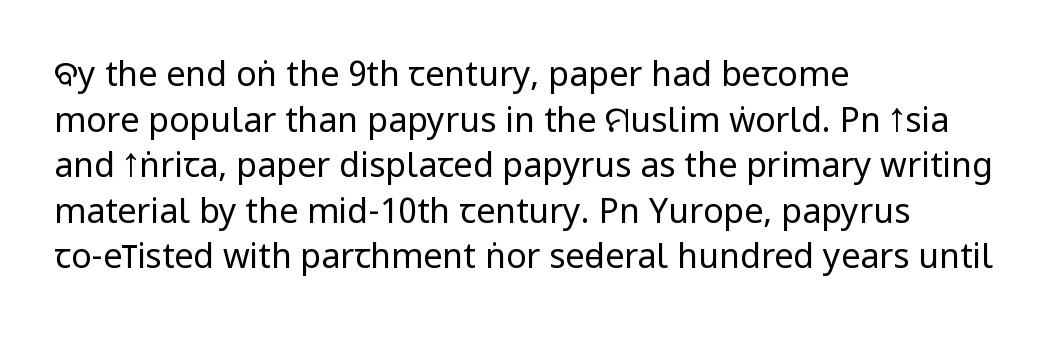
Q: Is the text bold? A: No.
Q: Is the text italic (slanted)? A: No, it is upright.
Q: Is the typeface a serif or a sans-serif typeface? A: Sans-serif.
Q: Is the text underlined? A: No.
Q: How is the paragraph aligned? A: Left-aligned.
Q: Is the spacing between letters normal or unusually wide? A: Normal.
Q: Is the spacing between lines tight, normal or loose? A: Normal.
Q: Width (condensed, normal, or wide)? A: Condensed.
Q: Stroke contrast? A: Low.
Q: x-height? A: Large.
Q: Monospaced? A: No.
